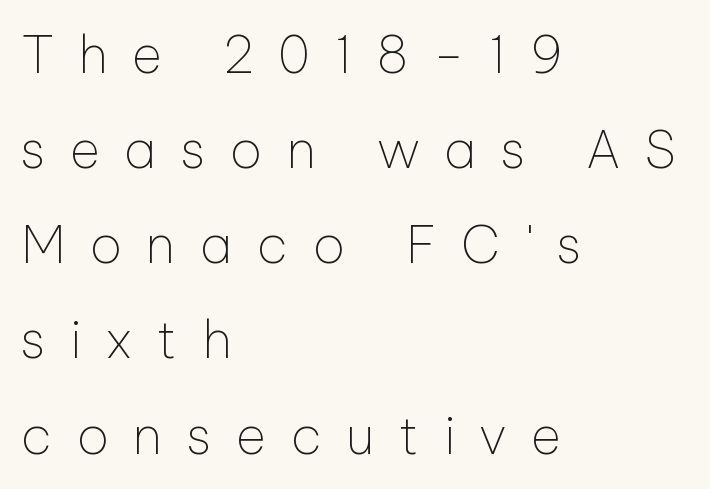
Q: Is the text bold? A: No.
Q: Is the text italic (slanted)? A: No, it is upright.
Q: Is the typeface a serif or a sans-serif typeface? A: Sans-serif.
Q: Is the text underlined? A: No.
Q: How is the paragraph aligned? A: Left-aligned.
Q: Is the spacing between letters normal or unusually wide? A: Unusually wide.
Q: Width (condensed, normal, or wide)? A: Normal.
Q: Stroke contrast? A: Low.
Q: x-height? A: Medium.
Q: Monospaced? A: No.
